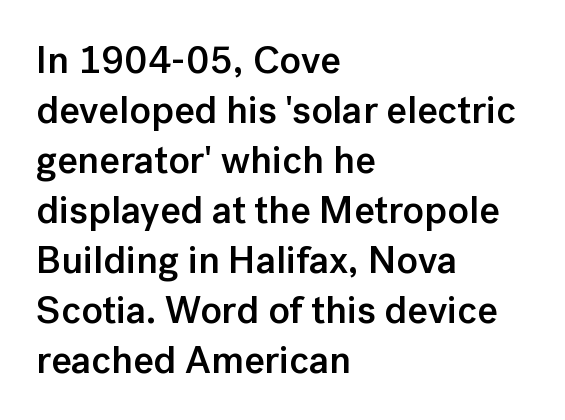
Q: Is the text bold? A: Semi-bold.
Q: Is the text italic (slanted)? A: No, it is upright.
Q: Is the typeface a serif or a sans-serif typeface? A: Sans-serif.
Q: Is the text underlined? A: No.
Q: How is the paragraph aligned? A: Left-aligned.
Q: Is the spacing between letters normal or unusually wide? A: Normal.
Q: Is the spacing between lines tight, normal or loose? A: Normal.
Q: Width (condensed, normal, or wide)? A: Normal.
Q: Stroke contrast? A: Low.
Q: x-height? A: Medium.
Q: Monospaced? A: No.
